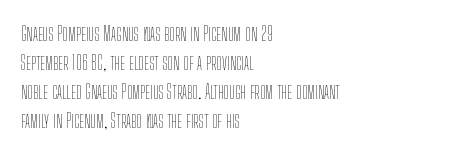
Beneath every word, the page is bare. Stems here are at most as thick as an everyday book face. When letters stand straight like this, we call the style roman or upright. This rendering leaves character spacing at its baseline value. The rendering uses a moderate line-height, typical for paragraphs.
